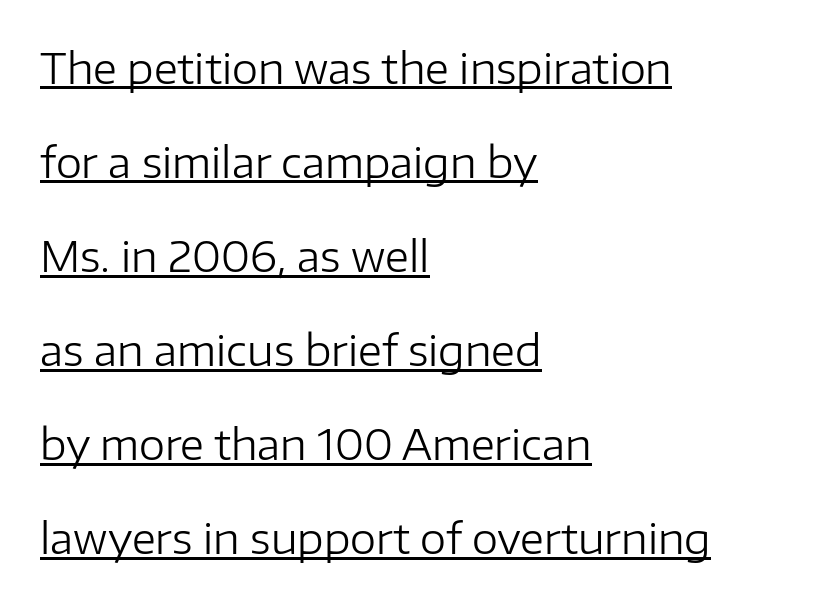
Q: Is the text bold? A: No.
Q: Is the text italic (slanted)? A: No, it is upright.
Q: Is the typeface a serif or a sans-serif typeface? A: Sans-serif.
Q: Is the text underlined? A: Yes.
Q: How is the paragraph aligned? A: Left-aligned.
Q: Is the spacing between letters normal or unusually wide? A: Normal.
Q: Is the spacing between lines tight, normal or loose? A: Loose.
Q: Width (condensed, normal, or wide)? A: Normal.
Q: Stroke contrast? A: Low.
Q: x-height? A: Medium.
Q: Monospaced? A: No.
